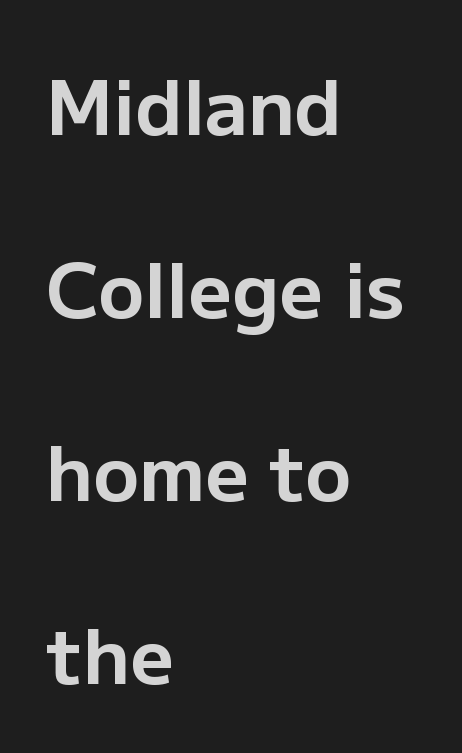
{"serif": "no", "italic": "no", "bold": "yes", "weight": "bold", "width": "normal", "stroke_contrast": "low", "x_height": "medium", "monospaced": "no", "underline": "no", "align": "left", "line_spacing": "loose", "line_spacing_ratio": 2.41, "letter_spacing": "normal", "letter_spacing_em": 0.0, "glyph_px": 76}
